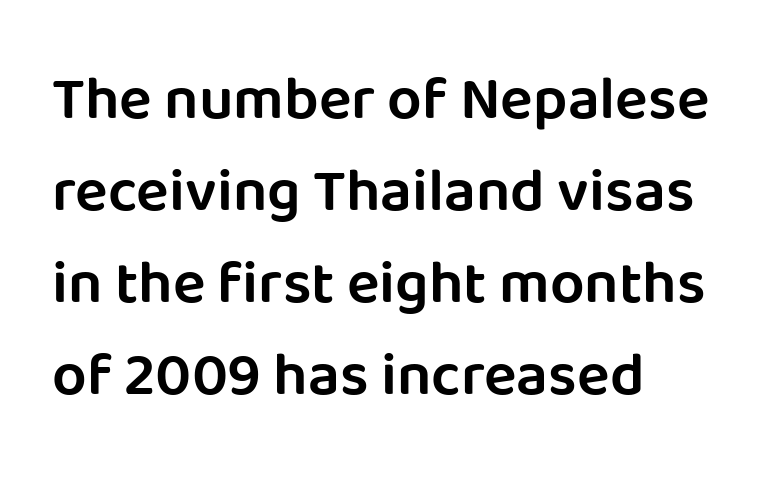
The typesetter chose a ragged-right arrangement here. Here the designer chose a conventional face with non-uniform glyph widths. The lettering stays uniformly vertical, giving the passage a roman look. A normal amount of white space separates one row of letters from the next.
